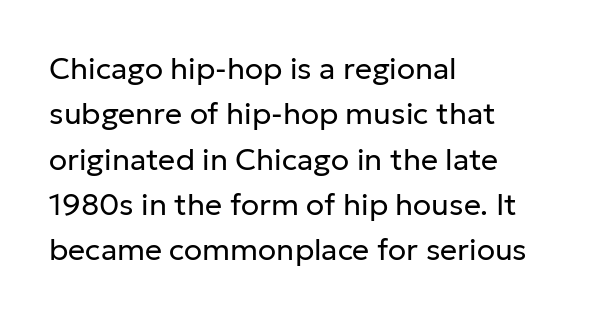
{"serif": "no", "italic": "no", "bold": "no", "weight": "regular", "width": "normal", "stroke_contrast": "low", "x_height": "medium", "monospaced": "no", "underline": "no", "align": "left", "line_spacing": "normal", "line_spacing_ratio": 1.51, "letter_spacing": "normal", "letter_spacing_em": 0.0, "glyph_px": 30}
